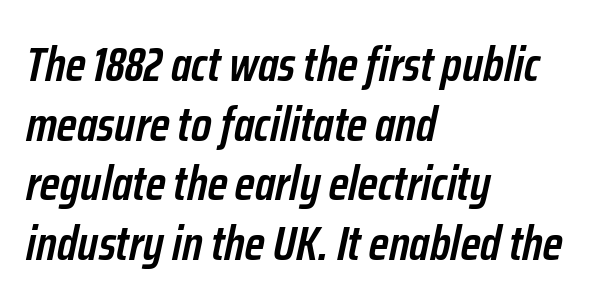
The image shows 48 px semibold, condensed type, italic (leaning right); set left-aligned, line spacing 1.24x, normal letter spacing, not underlined; low stroke contrast and a medium x-height.
